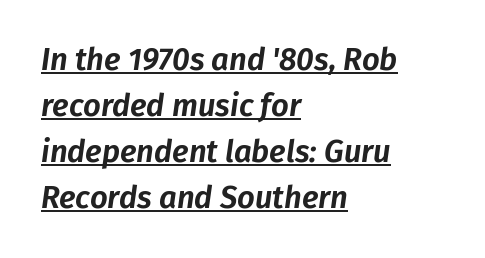
{"italic": "yes", "lean": "right", "slant_degrees": 8, "width": "normal", "stroke_contrast": "low", "x_height": "medium", "monospaced": "no", "underline": "yes", "align": "left", "line_spacing": "normal", "line_spacing_ratio": 1.48, "letter_spacing": "normal", "letter_spacing_em": 0.0, "glyph_px": 31}
